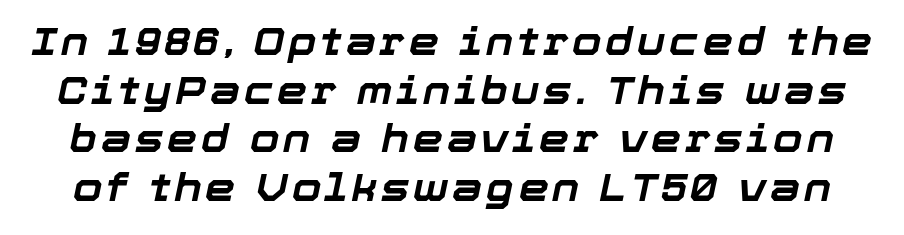
The image shows 38 px bold type, italic (leaning right); set normal line spacing (1.28x), not underlined; low stroke contrast and a medium x-height.
